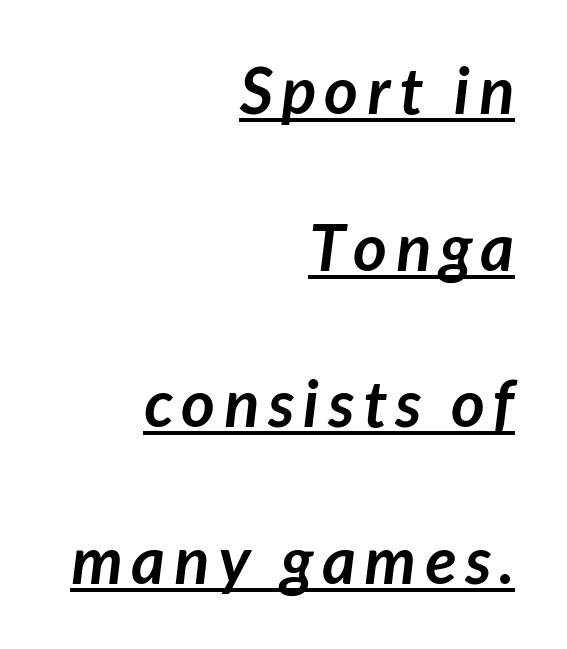
Q: Is the text bold? A: Yes.
Q: Is the typeface a serif or a sans-serif typeface? A: Sans-serif.
Q: Is the text underlined? A: Yes.
Q: How is the paragraph aligned? A: Right-aligned.
Q: Is the spacing between lines tight, normal or loose? A: Loose.
Q: Width (condensed, normal, or wide)? A: Normal.
Q: Stroke contrast? A: Low.
Q: x-height? A: Medium.
Q: Monospaced? A: No.
